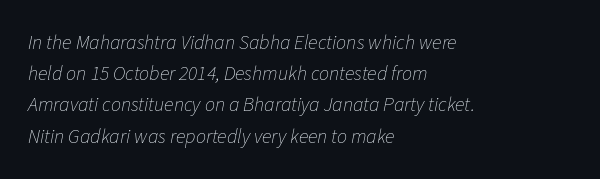
Q: Is the text bold? A: No.
Q: Is the text italic (slanted)? A: Yes, it leans right by about 11 degrees.
Q: Is the text underlined? A: No.
Q: How is the paragraph aligned? A: Left-aligned.
Q: Is the spacing between letters normal or unusually wide? A: Normal.
Q: Is the spacing between lines tight, normal or loose? A: Normal.
